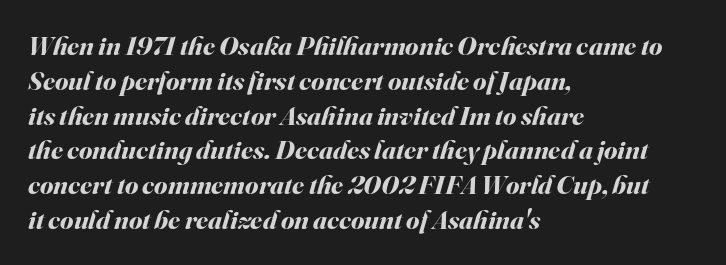
Each word holds together tightly as a unit, with standard inter-letter gaps. How would I describe the line gaps? Plain and ordinary. Reading down the block, your eye returns to a fixed left position each line. Has an underline been added? It has not. Slanted lettering throughout.
